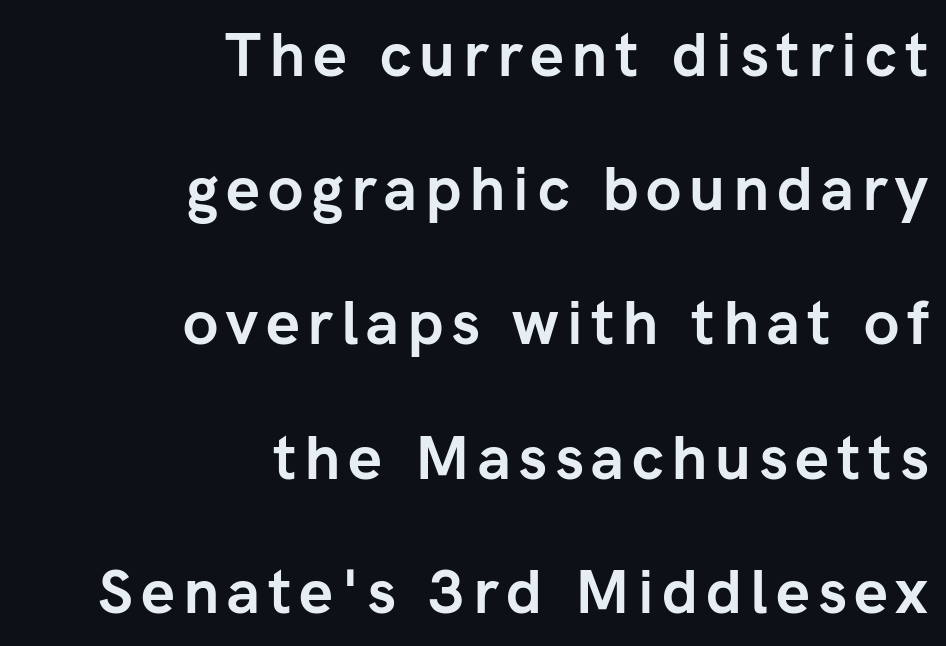
Q: Is the text bold? A: Yes.
Q: Is the text italic (slanted)? A: No, it is upright.
Q: Is the typeface a serif or a sans-serif typeface? A: Sans-serif.
Q: Is the text underlined? A: No.
Q: How is the paragraph aligned? A: Right-aligned.
Q: Is the spacing between lines tight, normal or loose? A: Loose.
Q: Width (condensed, normal, or wide)? A: Normal.
Q: Stroke contrast? A: Low.
Q: x-height? A: Medium.
Q: Monospaced? A: No.
